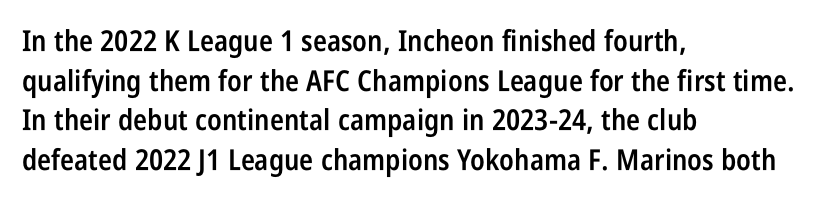
The font's upright variant was chosen for this text. Is this a sans? Yes — the strokes have no serifs. This block has exactly the height ordinary leading produces. The passage shown is typed in a proportional face where columns would drift. Beneath every word, the page is bare.
